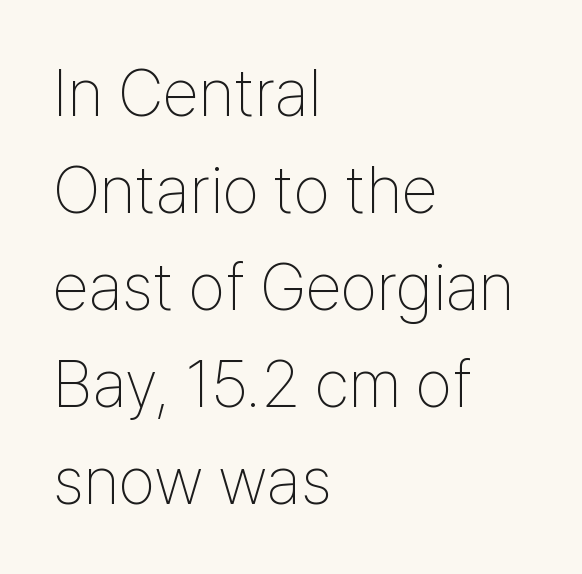
{"serif": "no", "italic": "no", "bold": "no", "weight": "thin", "width": "condensed", "stroke_contrast": "low", "x_height": "medium", "monospaced": "no", "underline": "no", "align": "left", "line_spacing": "normal", "line_spacing_ratio": 1.47, "letter_spacing": "normal", "letter_spacing_em": 0.0, "glyph_px": 66}
